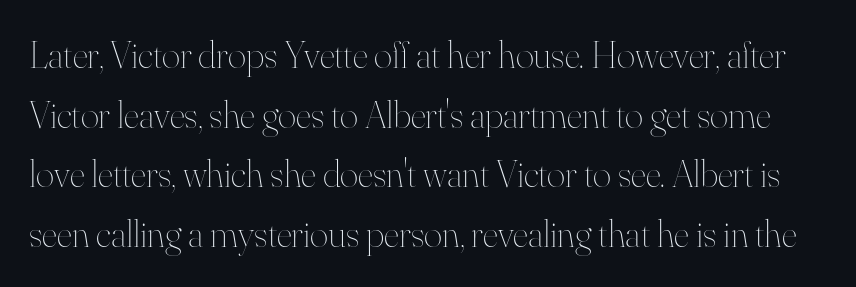
Q: Is the text bold? A: No.
Q: Is the text italic (slanted)? A: No, it is upright.
Q: Is the text underlined? A: No.
Q: Is the spacing between letters normal or unusually wide? A: Normal.
Q: Is the spacing between lines tight, normal or loose? A: Normal.
Q: Width (condensed, normal, or wide)? A: Normal.
Q: Stroke contrast? A: High.
Q: x-height? A: Small.
Q: Monospaced? A: No.
